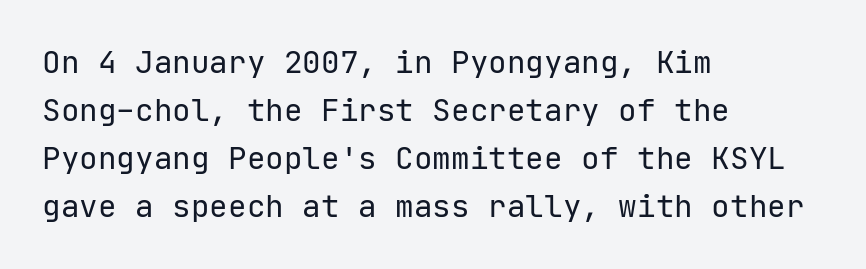
Q: Is the text bold? A: No.
Q: Is the text italic (slanted)? A: No, it is upright.
Q: Is the typeface a serif or a sans-serif typeface? A: Sans-serif.
Q: Is the text underlined? A: No.
Q: How is the paragraph aligned? A: Left-aligned.
Q: Is the spacing between letters normal or unusually wide? A: Normal.
Q: Is the spacing between lines tight, normal or loose? A: Normal.
Q: Width (condensed, normal, or wide)? A: Normal.
Q: Stroke contrast? A: Low.
Q: x-height? A: Medium.
Q: Monospaced? A: Yes.
